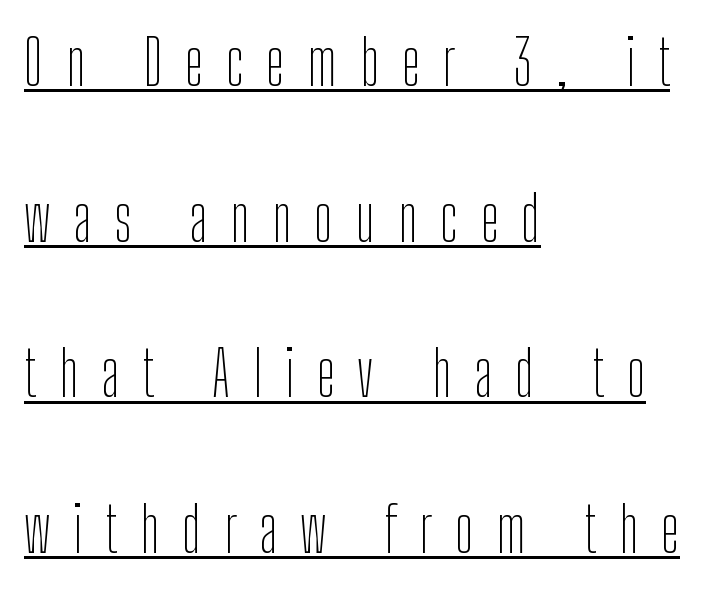
The image shows 63 px thin, condensed sans-serif type, upright; set left-aligned, loose line spacing (2.47x), unusually wide letter spacing (+0.36 em), underlined; low stroke contrast and a medium x-height.
